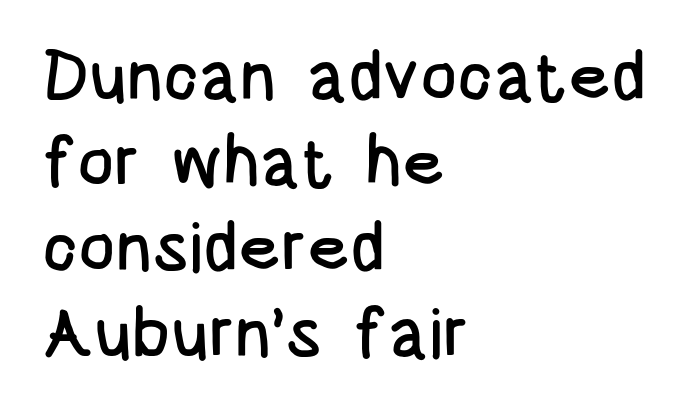
The image shows 69 px condensed sans-serif type, upright; set left-aligned, line spacing 1.24x, normal letter spacing, not underlined; low stroke contrast and a large x-height.
